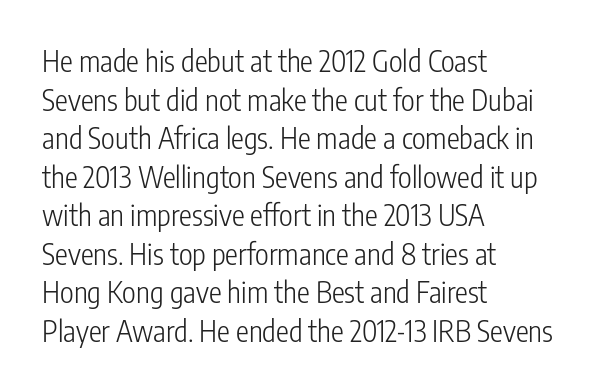
The space directly below the letters is spotless. Standard letterfit; no display-style spreading of the glyphs. The specimen reads as upright at a glance. The letters advance in unequal steps, a hallmark of proportional type.
